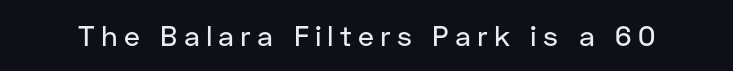
{"serif": "no", "italic": "no", "width": "normal", "stroke_contrast": "low", "x_height": "medium", "monospaced": "no", "underline": "no", "letter_spacing": "wide", "letter_spacing_em": 0.22, "glyph_px": 28}
